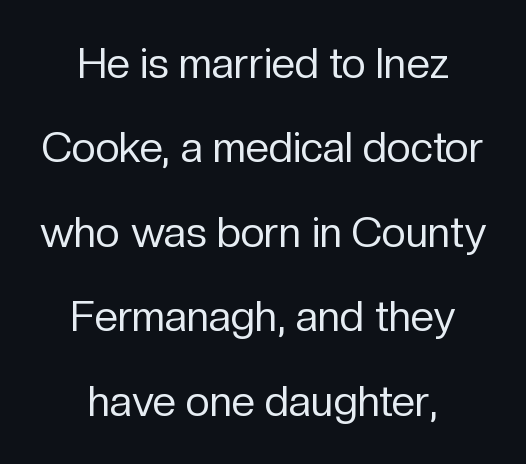
{"serif": "no", "italic": "no", "bold": "no", "weight": "regular", "width": "normal", "stroke_contrast": "low", "x_height": "medium", "monospaced": "no", "underline": "no", "align": "center", "line_spacing": "loose", "line_spacing_ratio": 2.01, "letter_spacing": "normal", "letter_spacing_em": 0.0, "glyph_px": 42}
